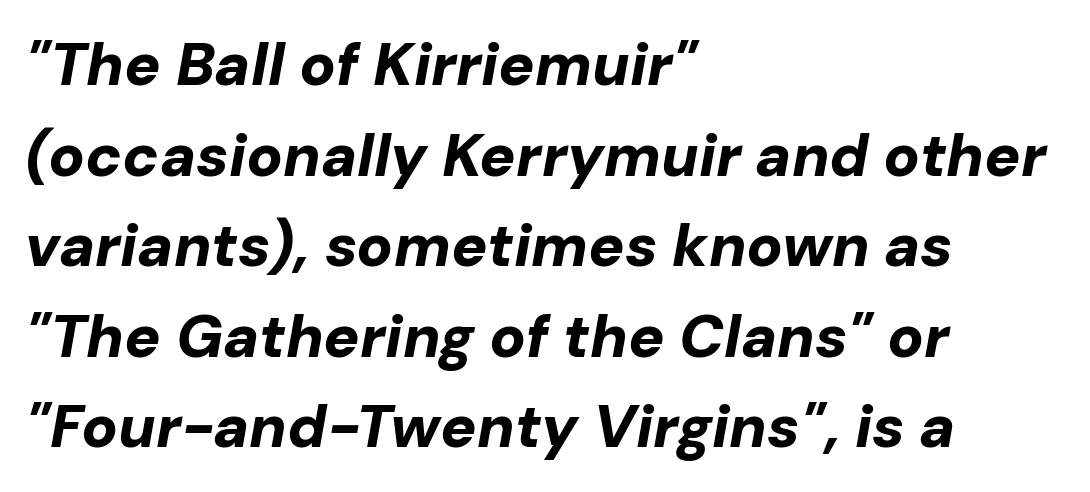
The setting favours the left margin, as ordinary paragraphs usually do. The rendering keeps characters at their native spacing. How heavy is the stroke? Heavy — this is a bold. The passage shown is typed in a proportional face where columns would drift.
